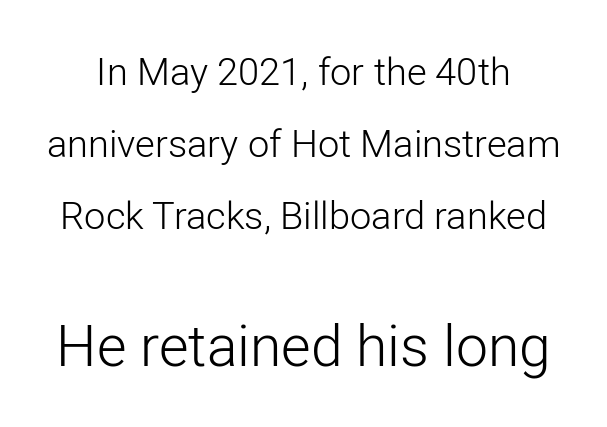
{"serif": "no", "italic": "no", "bold": "no", "weight": "light", "width": "normal", "stroke_contrast": "low", "x_height": "medium", "monospaced": "no", "underline": "no", "line_spacing_ratio": 1.89, "letter_spacing": "normal", "letter_spacing_em": 0.0, "larger_block": "second", "size_ratio": 1.5, "glyph_px": 57}
